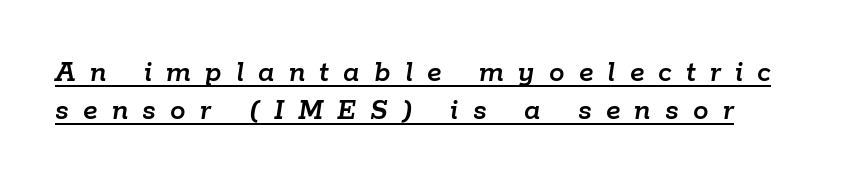
The image shows 31 px text type, italic (leaning right); set line spacing 1.22x, unusually wide letter spacing (+0.46 em), underlined; low stroke contrast and a medium x-height.
